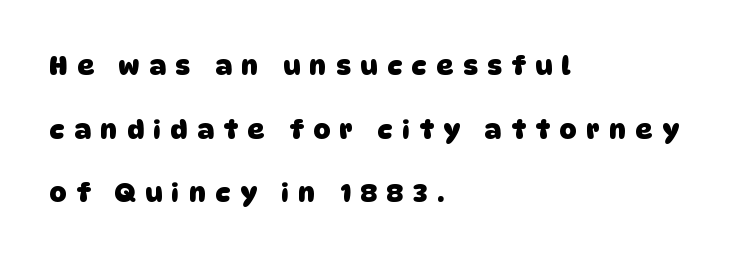
The image shows 26 px bold type; set left-aligned, loose line spacing (2.45x), unusually wide letter spacing (+0.38 em), not underlined.
